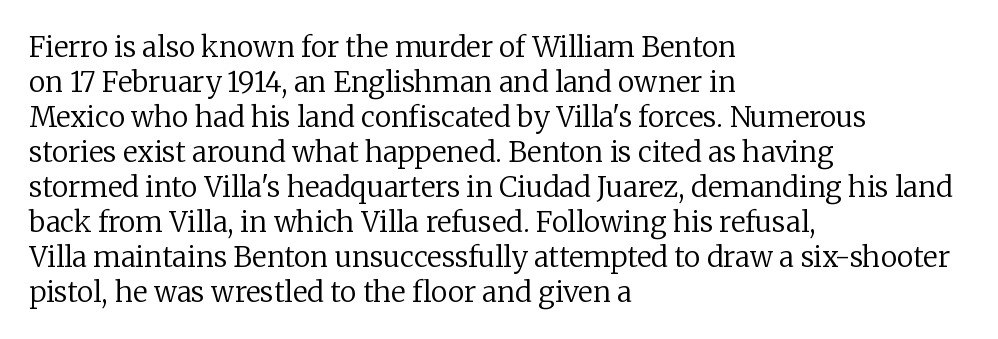
Q: Is the text bold? A: No.
Q: Is the text italic (slanted)? A: No, it is upright.
Q: Is the typeface a serif or a sans-serif typeface? A: Serif.
Q: Is the text underlined? A: No.
Q: How is the paragraph aligned? A: Left-aligned.
Q: Is the spacing between letters normal or unusually wide? A: Normal.
Q: Is the spacing between lines tight, normal or loose? A: Normal.
Q: Width (condensed, normal, or wide)? A: Normal.
Q: Stroke contrast? A: Low.
Q: x-height? A: Medium.
Q: Monospaced? A: No.
